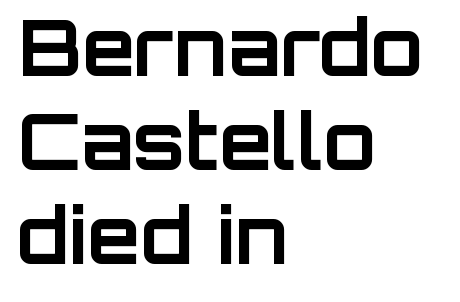
{"serif": "no", "italic": "no", "bold": "yes", "weight": "bold", "width": "normal", "stroke_contrast": "low", "x_height": "large", "monospaced": "no", "underline": "no", "align": "left", "line_spacing_ratio": 1.22, "letter_spacing": "normal", "letter_spacing_em": 0.0, "glyph_px": 77}
